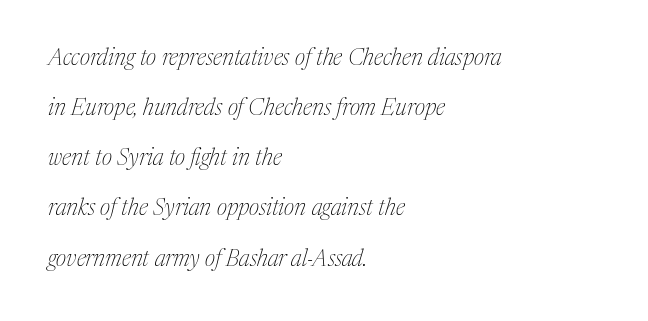
Q: Is the text bold? A: No.
Q: Is the text italic (slanted)? A: Yes, it leans right by about 17 degrees.
Q: Is the text underlined? A: No.
Q: How is the paragraph aligned? A: Left-aligned.
Q: Is the spacing between letters normal or unusually wide? A: Normal.
Q: Is the spacing between lines tight, normal or loose? A: Loose.
